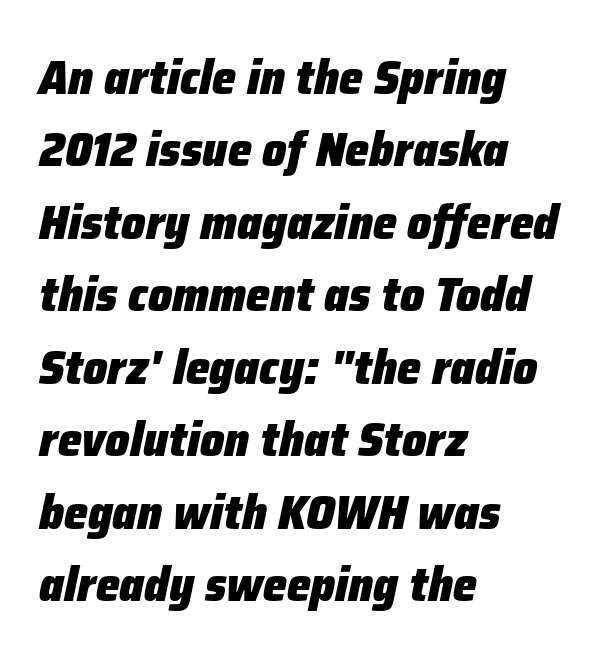
The image shows 48 px heavy type, italic (leaning right); set left-aligned, normal line spacing (1.51x), normal letter spacing, not underlined; low stroke contrast and a medium x-height.
